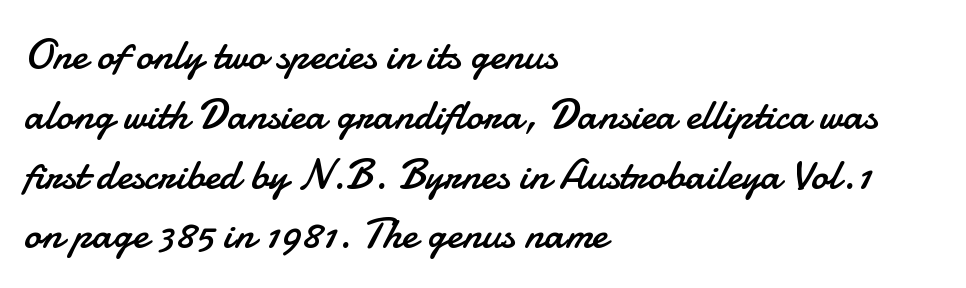
{"serif": "no", "bold": "no", "weight": "regular", "width": "normal", "stroke_contrast": "low", "x_height": "small", "monospaced": "no", "underline": "no", "align": "left", "line_spacing": "normal", "line_spacing_ratio": 1.39, "letter_spacing": "normal", "letter_spacing_em": 0.0, "glyph_px": 43}
